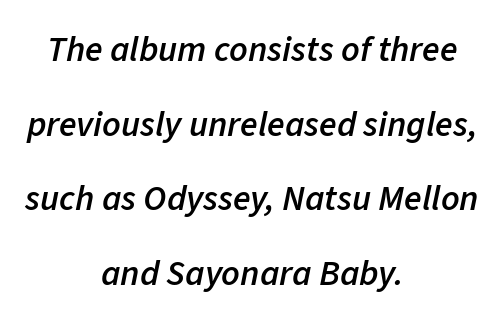
{"italic": "yes", "lean": "right", "slant_degrees": 11, "bold": "semi", "weight": "semibold", "width": "normal", "stroke_contrast": "low", "x_height": "medium", "monospaced": "no", "underline": "no", "align": "center", "line_spacing": "loose", "line_spacing_ratio": 2.07, "letter_spacing": "normal", "letter_spacing_em": 0.0, "glyph_px": 36}
